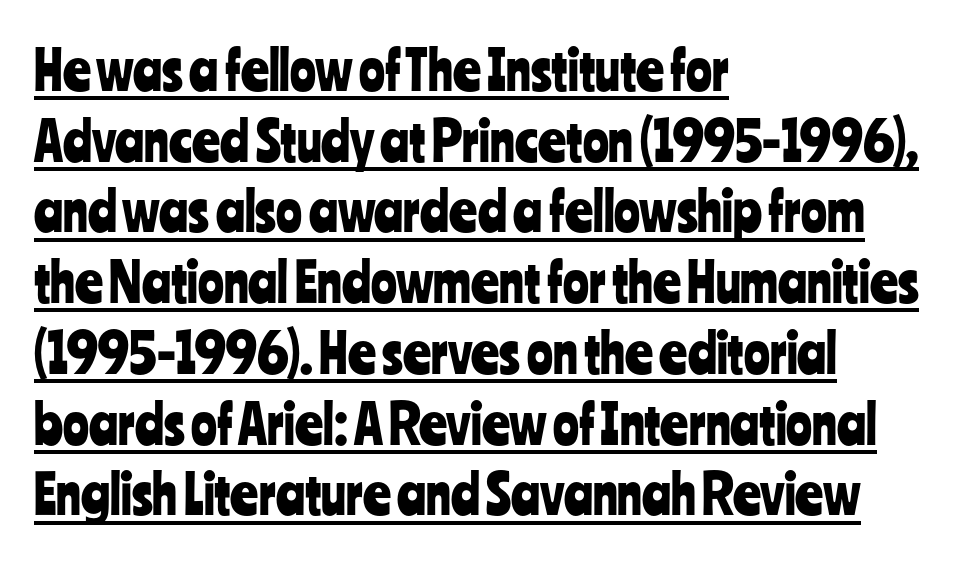
{"serif": "no", "italic": "no", "width": "condensed", "stroke_contrast": "low", "x_height": "medium", "monospaced": "no", "underline": "yes", "align": "left", "line_spacing": "normal", "line_spacing_ratio": 1.31, "letter_spacing": "normal", "letter_spacing_em": 0.0, "glyph_px": 54}
